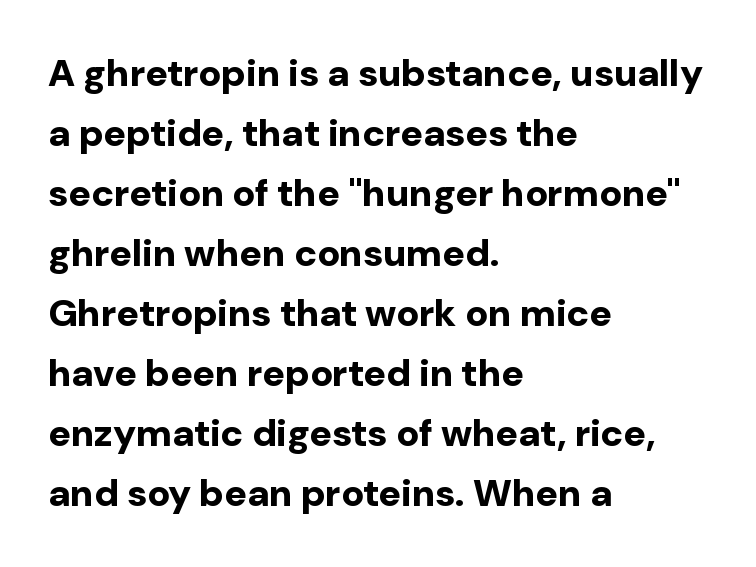
The image shows 38 px bold sans-serif type, upright; set left-aligned, normal line spacing (1.58x), normal letter spacing, not underlined; low stroke contrast and a medium x-height.
